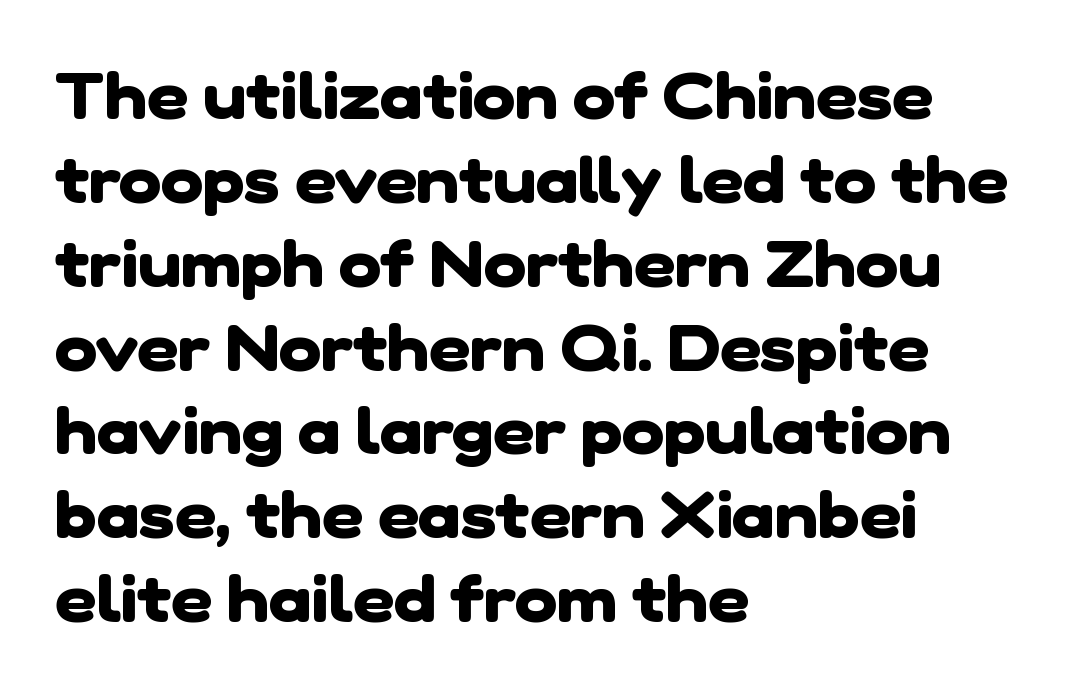
{"serif": "no", "bold": "yes", "weight": "heavy", "width": "normal", "stroke_contrast": "low", "x_height": "medium", "monospaced": "no", "underline": "no", "align": "left", "line_spacing": "normal", "line_spacing_ratio": 1.31, "letter_spacing": "normal", "letter_spacing_em": 0.0, "glyph_px": 64}
